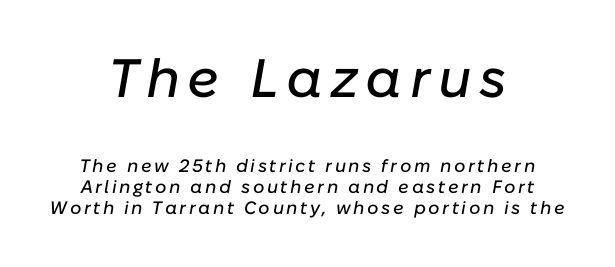
These lines are rendered in a variable-pitch font. The rendering applies a slant to the glyphs. Reading top to bottom, the characters get smaller at the block break. Anything drawn beneath the words? Only blank space.
